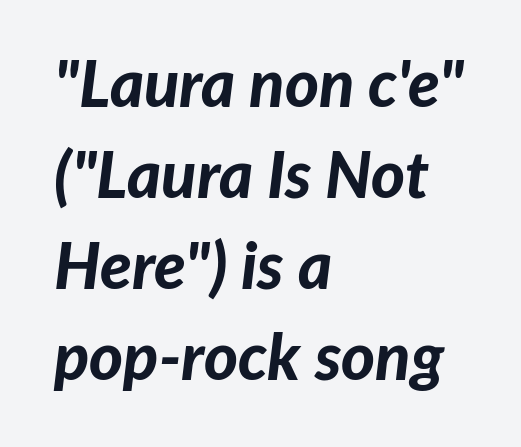
The image shows 65 px bold type, italic (leaning right); set left-aligned, normal line spacing (1.4x), normal letter spacing, not underlined; low stroke contrast and a medium x-height.
